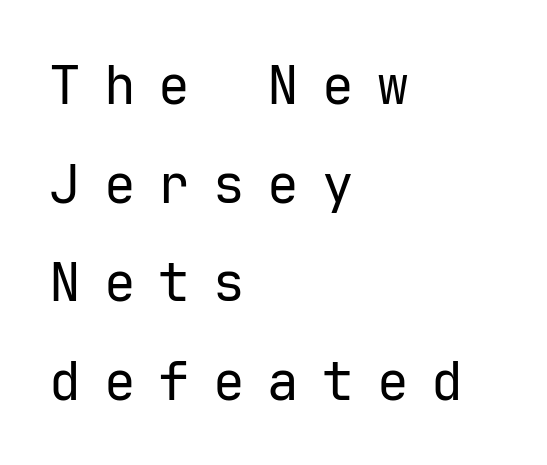
Is this a sans? Yes — the strokes have no serifs. Heft: none added — not bold. Left-aligned paragraph, ragged on the right. Quick note: underline off.
